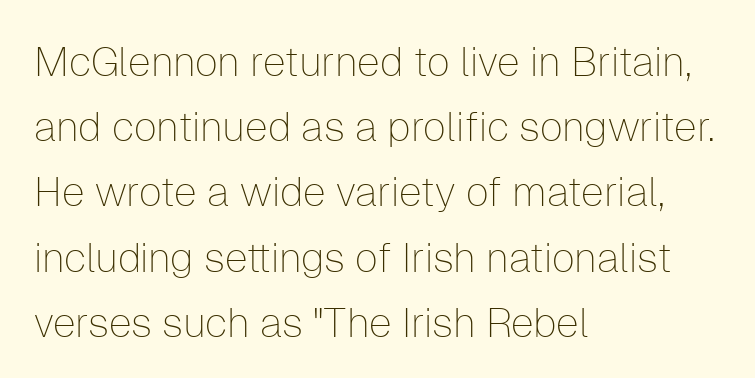
Is this a fixed-width face? No — the glyphs have proportional, varying widths. Does the leading feel generous? No, just average. The setting favours the left margin, as ordinary paragraphs usually do. The font sits on the lighter half of the weight spectrum, regular included. The gap between lines stays unmarked. Classification — sans serif.
